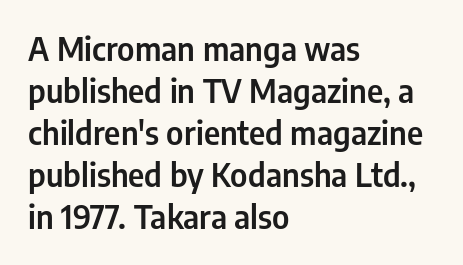
The words here are not underlined. The font's upright variant was chosen for this text. Whoever set this chose a conventional vertical rhythm. One-word summary of the alignment: left. Character widths vary here, with narrow letters taking less room than wide ones. Here the glyphs are tracked normally, forming tight word shapes.
